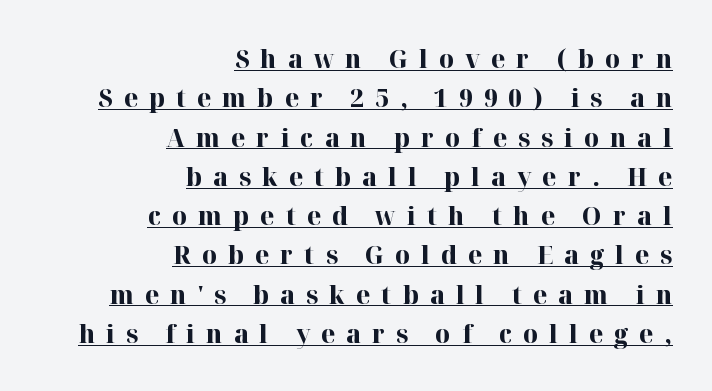
{"italic": "no", "bold": "yes", "underline": "yes", "align": "right", "line_spacing": "normal", "line_spacing_ratio": 1.51, "letter_spacing": "wide", "letter_spacing_em": 0.42, "glyph_px": 26}
